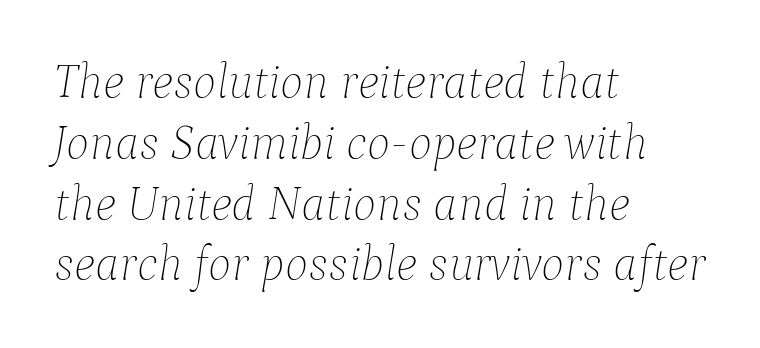
The image shows 49 px thin type, italic (leaning right); set left-aligned, line spacing 1.24x, normal letter spacing, not underlined; low stroke contrast and a medium x-height.
